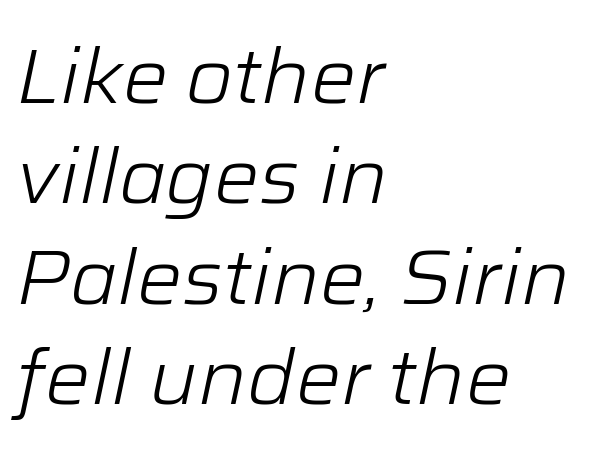
The image shows 76 px light type, italic (leaning right); set left-aligned, normal line spacing (1.32x), normal letter spacing, not underlined; low stroke contrast and a medium x-height.
